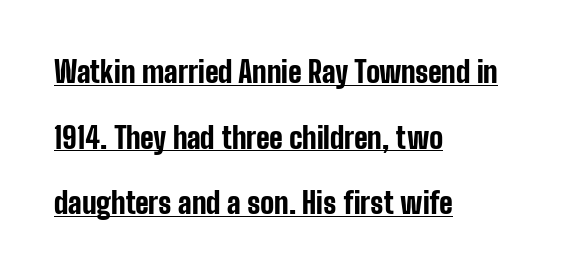
The image shows 29 px bold, condensed sans-serif type, upright; set left-aligned, loose line spacing (2.26x), normal letter spacing, underlined; low stroke contrast and a medium x-height.
